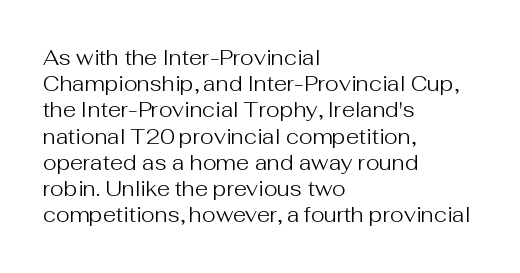
{"italic": "no", "bold": "no", "underline": "no", "align": "left", "line_spacing": "normal", "line_spacing_ratio": 1.25, "letter_spacing": "normal", "letter_spacing_em": 0.0, "glyph_px": 21}
